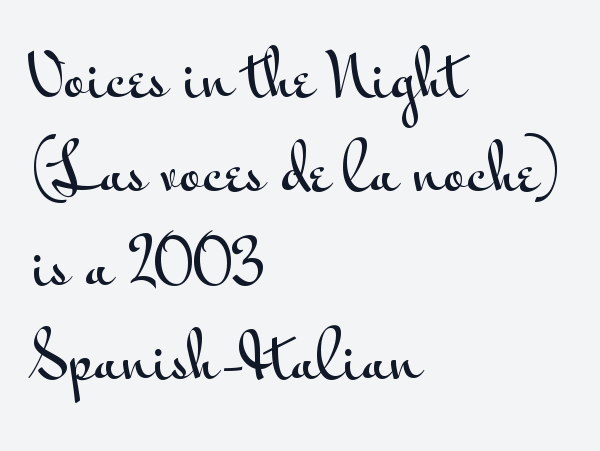
The image shows 61 px wide sans-serif type; set left-aligned, normal line spacing (1.54x), normal letter spacing, not underlined; medium stroke contrast and a small x-height.
